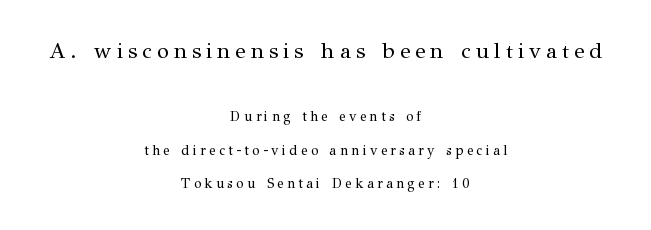
The image shows 22 px text type, upright; set centered, loose line spacing (2.39x), unusually wide letter spacing (+0.23 em), not underlined; the first (top) block is 1.57x larger.
